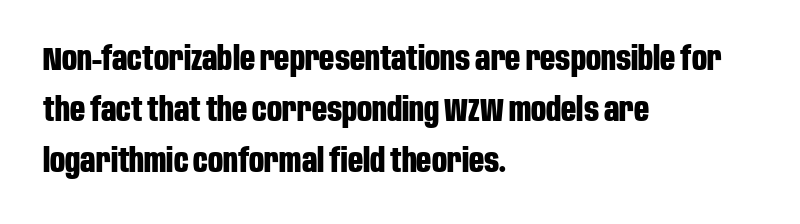
The image shows 33 px bold, condensed sans-serif type, upright; set left-aligned, normal line spacing (1.55x), normal letter spacing, not underlined; low stroke contrast and a large x-height.
